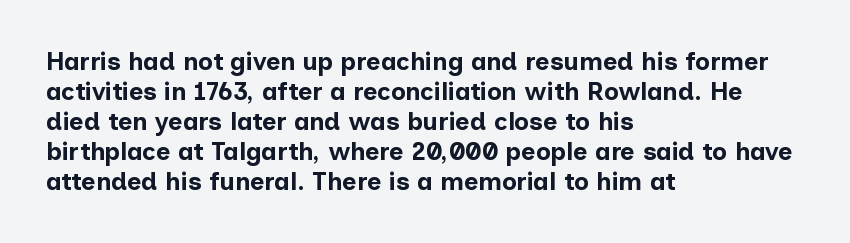
Q: Is the text bold? A: Yes.
Q: Is the text italic (slanted)? A: No, it is upright.
Q: Is the text underlined? A: No.
Q: How is the paragraph aligned? A: Left-aligned.
Q: Is the spacing between letters normal or unusually wide? A: Normal.
